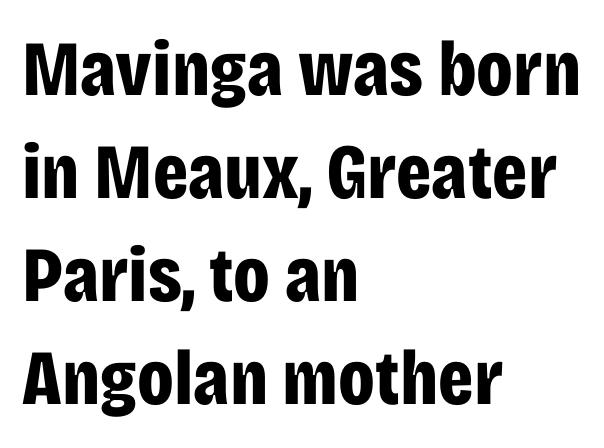
Q: Is the text bold? A: Yes.
Q: Is the text italic (slanted)? A: No, it is upright.
Q: Is the typeface a serif or a sans-serif typeface? A: Sans-serif.
Q: Is the text underlined? A: No.
Q: How is the paragraph aligned? A: Left-aligned.
Q: Is the spacing between letters normal or unusually wide? A: Normal.
Q: Is the spacing between lines tight, normal or loose? A: Normal.
Q: Width (condensed, normal, or wide)? A: Condensed.
Q: Stroke contrast? A: Low.
Q: x-height? A: Large.
Q: Monospaced? A: No.
